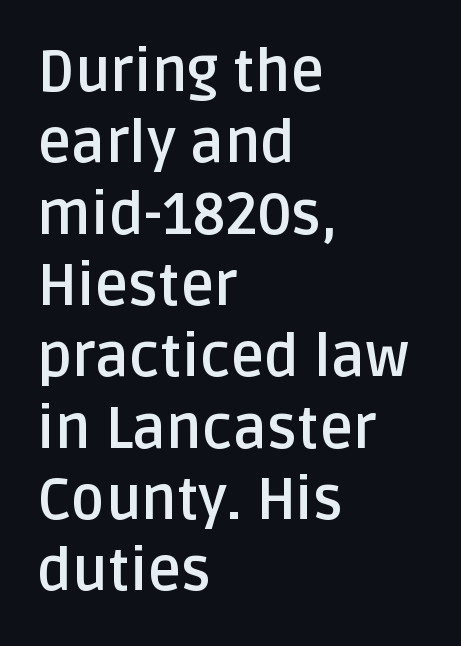
Unlike a traditional serif, this face leaves its strokes unadorned. Honestly, the letter spacing is just normal — you wouldn't notice it. This sample has the flowing, uneven cadence of proportional lettering. Does the lettering tilt? It doesn't — this is upright.
